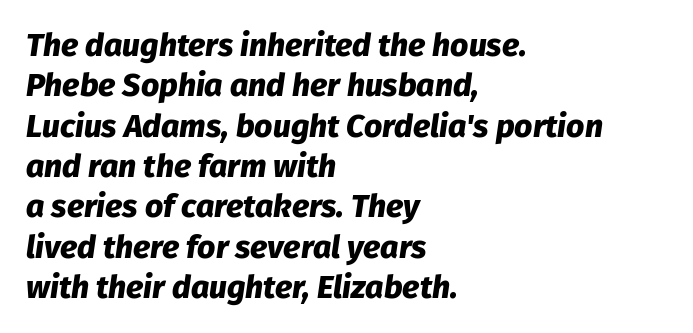
The image shows 32 px heavy type, italic (leaning right); set left-aligned, normal line spacing (1.26x), normal letter spacing, not underlined; low stroke contrast and a medium x-height.
